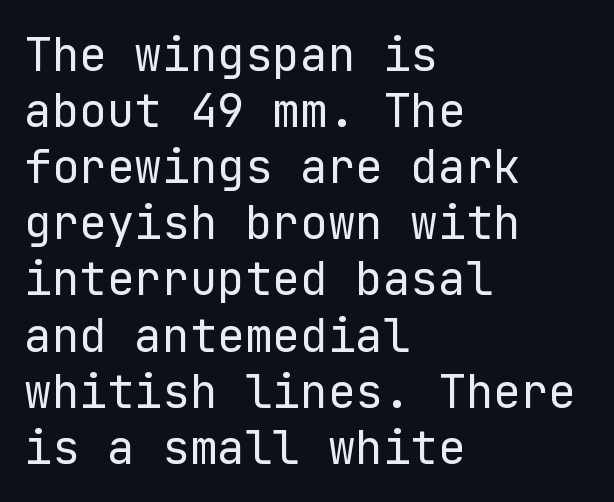
{"serif": "no", "italic": "no", "bold": "no", "weight": "regular", "width": "normal", "stroke_contrast": "low", "x_height": "medium", "underline": "no", "align": "left", "line_spacing_ratio": 1.22, "letter_spacing": "normal", "letter_spacing_em": 0.0, "glyph_px": 46}
